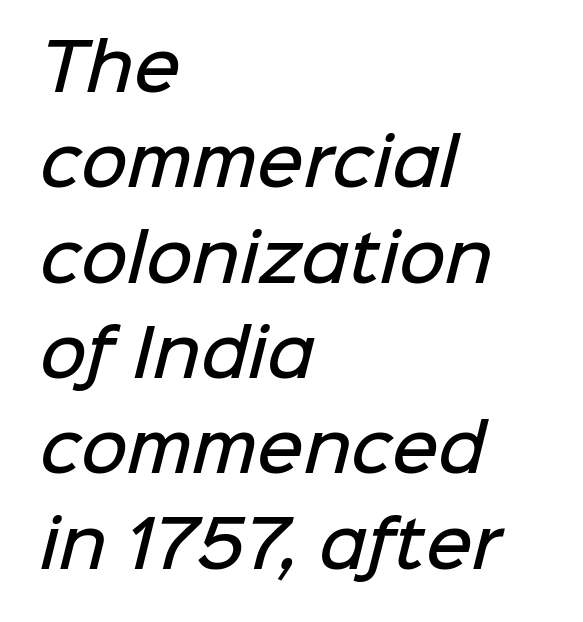
The strokes are fattened partway — semibold, not bold. Plain, unruled lines of type. Teacher's note: observe the even left margin — that is flush-left alignment. A normal amount of white space separates one row of letters from the next. In terms of letterspacing, this is plain default setting. Note: no serifs on the glyphs.
